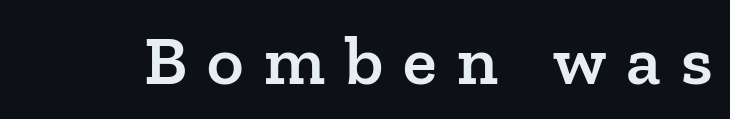
{"serif": "yes", "italic": "no", "bold": "semi", "weight": "semibold", "width": "normal", "stroke_contrast": "low", "x_height": "medium", "monospaced": "no", "underline": "no", "letter_spacing": "wide", "letter_spacing_em": 0.29, "glyph_px": 70}
